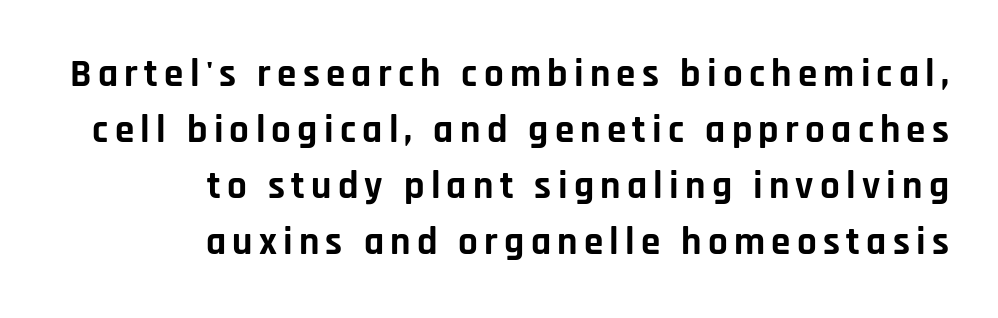
The image shows 39 px bold sans-serif type, upright; set right-aligned, normal line spacing (1.44x), not underlined; low stroke contrast and a large x-height.
